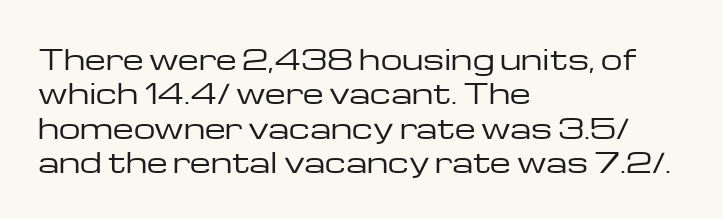
{"italic": "no", "bold": "no", "underline": "no", "align": "left", "line_spacing": "normal", "line_spacing_ratio": 1.27, "letter_spacing": "normal", "letter_spacing_em": 0.0, "glyph_px": 27}
